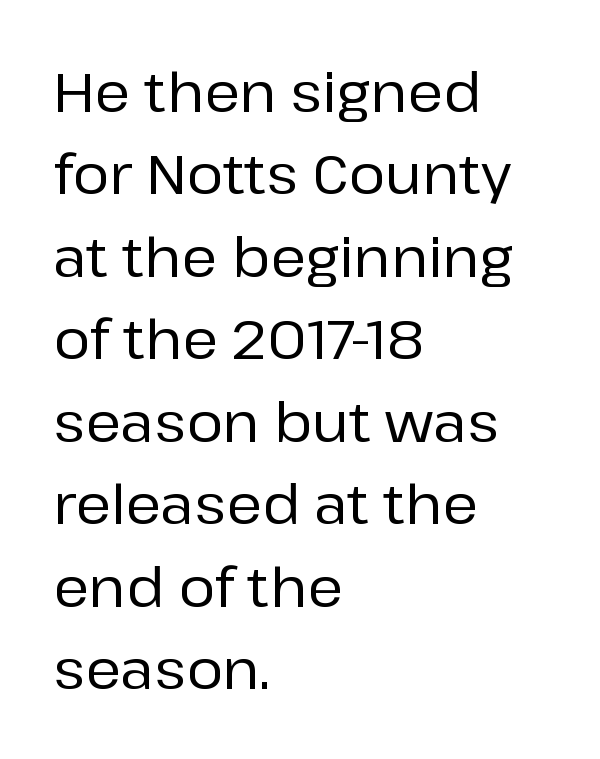
Q: Is the text italic (slanted)? A: No, it is upright.
Q: Is the typeface a serif or a sans-serif typeface? A: Sans-serif.
Q: Is the text underlined? A: No.
Q: How is the paragraph aligned? A: Left-aligned.
Q: Is the spacing between letters normal or unusually wide? A: Normal.
Q: Is the spacing between lines tight, normal or loose? A: Normal.
Q: Width (condensed, normal, or wide)? A: Normal.
Q: Stroke contrast? A: Low.
Q: x-height? A: Medium.
Q: Monospaced? A: No.
